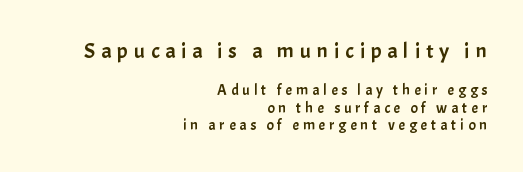
Compared with typical body copy, the letter spacing here is much looser. Unlike italic type, these characters show no tilt at all. Horizontally, the lines are justified to the trailing edge only. The specimen omits any rule beneath the text block's lines. Size contrast runs from large at the top to small at the bottom.
